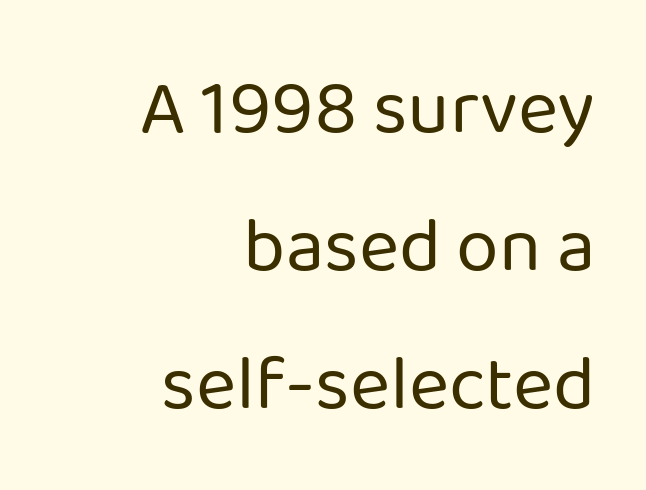
Q: Is the text bold? A: No.
Q: Is the text italic (slanted)? A: No, it is upright.
Q: Is the typeface a serif or a sans-serif typeface? A: Sans-serif.
Q: Is the text underlined? A: No.
Q: How is the paragraph aligned? A: Right-aligned.
Q: Is the spacing between letters normal or unusually wide? A: Normal.
Q: Width (condensed, normal, or wide)? A: Normal.
Q: Stroke contrast? A: Low.
Q: x-height? A: Medium.
Q: Monospaced? A: No.
